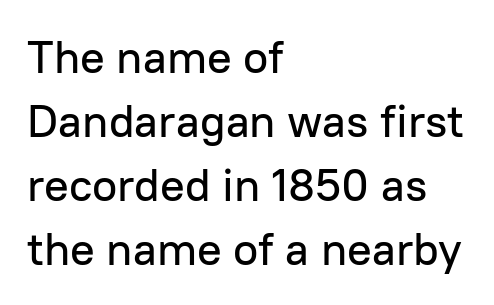
Nothing unusual about the tracking: characters are spaced as the font intends. Quick note: underline off. Reading down the column, the eye jumps a familiar distance to each next line. The typesetter chose a ragged-right arrangement here. Is this a fixed-width face? No — the glyphs have proportional, varying widths. Rendered with straight, roman letterforms.
